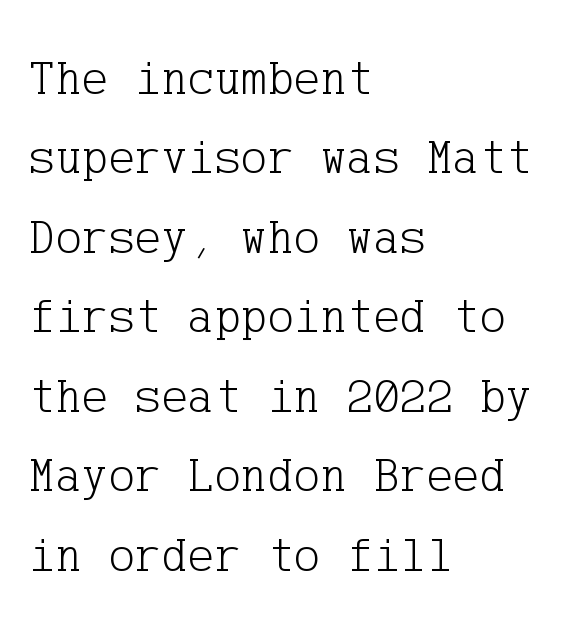
The specimen omits any rule beneath the text block's lines. Vertically, the passage feels balanced, rows spaced as you'd expect. Spacing between characters is what you'd get straight out of the box. Typographically, this falls in the serif category. Weight class: somewhere from thin through regular.
